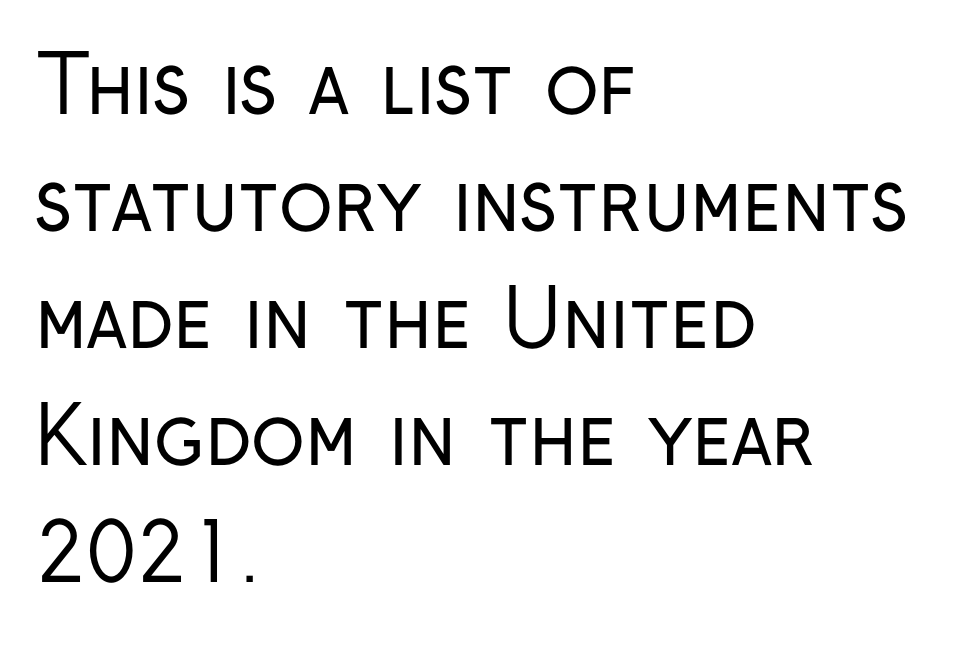
The image shows 79 px regular-weight, condensed sans-serif type, upright; set left-aligned, normal line spacing (1.48x), normal letter spacing, not underlined; low stroke contrast and a medium x-height.
